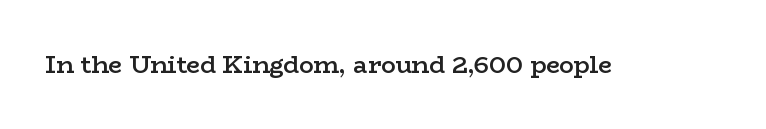
The image shows 24 px text type, upright; set normal letter spacing, not underlined.
